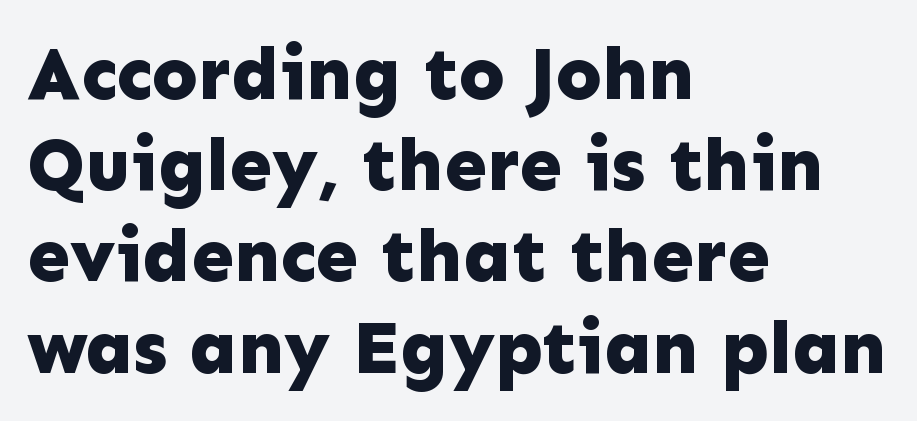
{"serif": "no", "italic": "no", "bold": "yes", "weight": "bold", "width": "normal", "stroke_contrast": "low", "x_height": "medium", "monospaced": "no", "underline": "no", "align": "left", "line_spacing_ratio": 1.2, "letter_spacing": "normal", "letter_spacing_em": 0.0, "glyph_px": 76}
